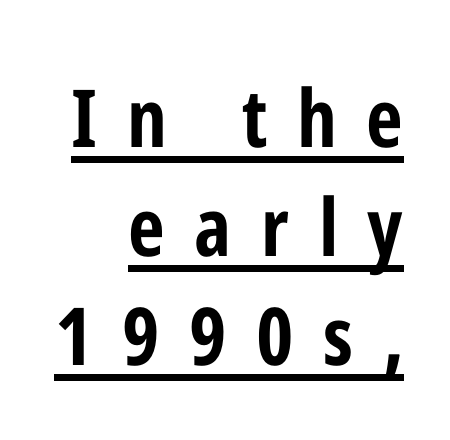
The image shows 80 px bold, condensed sans-serif type, upright; set right-aligned, normal line spacing (1.36x), unusually wide letter spacing (+0.37 em), underlined; low stroke contrast and a medium x-height.
